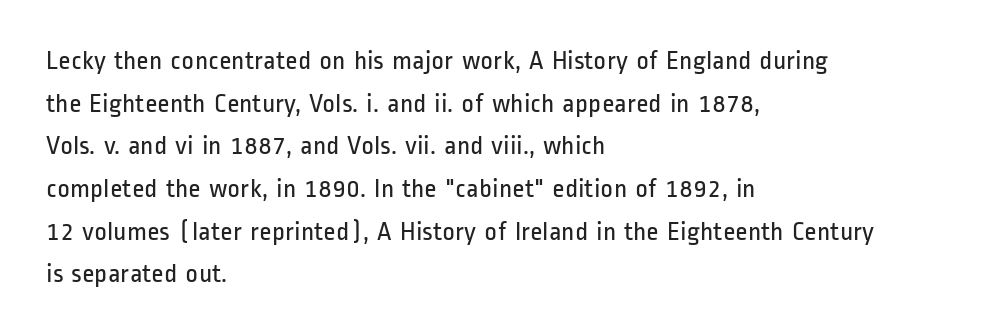
The image shows 27 px text type, upright; set left-aligned, normal line spacing (1.58x), normal letter spacing, not underlined.
